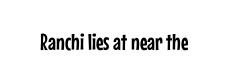
Q: Is the text italic (slanted)? A: No, it is upright.
Q: Is the text underlined? A: No.
Q: Is the spacing between letters normal or unusually wide? A: Normal.
